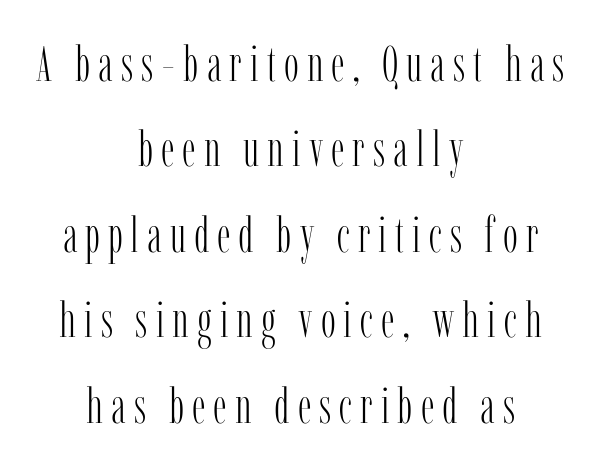
Q: Is the text bold? A: No.
Q: Is the text italic (slanted)? A: No, it is upright.
Q: Is the typeface a serif or a sans-serif typeface? A: Serif.
Q: Is the text underlined? A: No.
Q: How is the paragraph aligned? A: Centered.
Q: Width (condensed, normal, or wide)? A: Condensed.
Q: Stroke contrast? A: Low.
Q: x-height? A: Medium.
Q: Monospaced? A: No.
